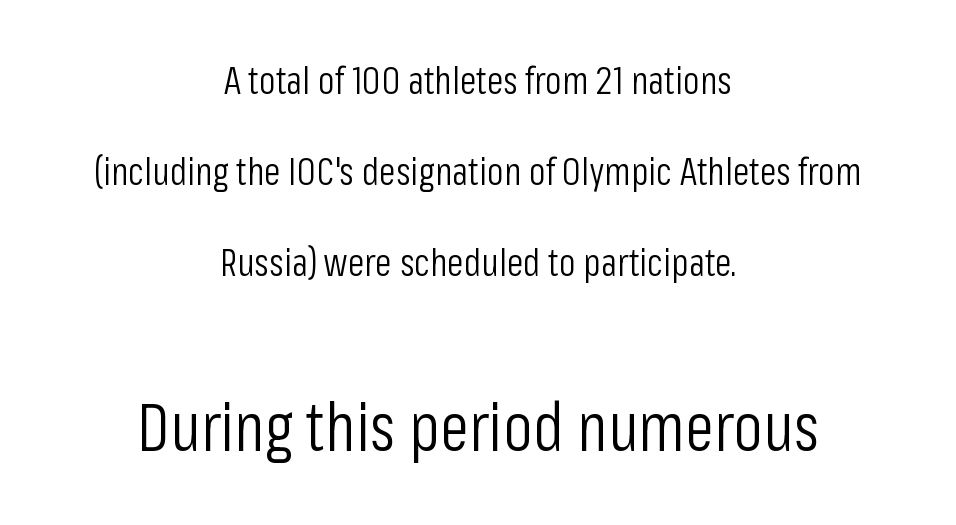
Q: Is the text bold? A: No.
Q: Is the text italic (slanted)? A: No, it is upright.
Q: Is the typeface a serif or a sans-serif typeface? A: Sans-serif.
Q: Is the text underlined? A: No.
Q: How is the paragraph aligned? A: Centered.
Q: Is the spacing between letters normal or unusually wide? A: Normal.
Q: Is the spacing between lines tight, normal or loose? A: Loose.
Q: Which block of text is set in a larger size, the first (top) or the second (bottom)? A: The second (bottom) one.
Q: Width (condensed, normal, or wide)? A: Condensed.
Q: Stroke contrast? A: Low.
Q: x-height? A: Medium.
Q: Monospaced? A: No.
